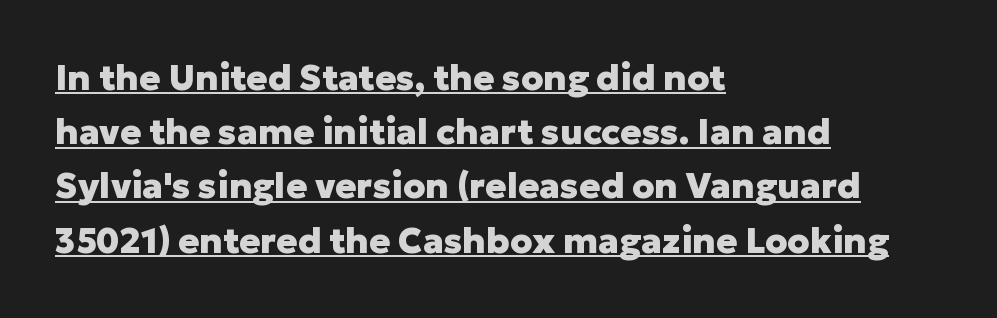
Q: Is the text bold? A: Yes.
Q: Is the text italic (slanted)? A: No, it is upright.
Q: Is the typeface a serif or a sans-serif typeface? A: Sans-serif.
Q: Is the text underlined? A: Yes.
Q: How is the paragraph aligned? A: Left-aligned.
Q: Is the spacing between letters normal or unusually wide? A: Normal.
Q: Is the spacing between lines tight, normal or loose? A: Normal.
Q: Width (condensed, normal, or wide)? A: Normal.
Q: Stroke contrast? A: Low.
Q: x-height? A: Medium.
Q: Monospaced? A: No.
